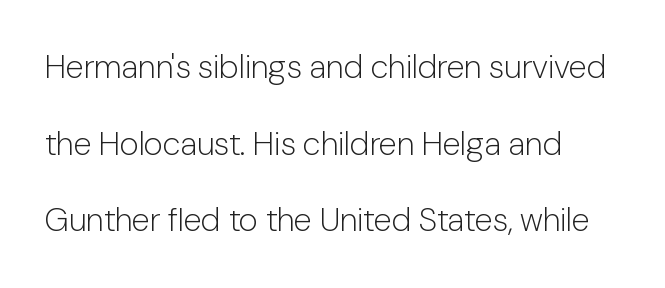
Q: Is the text bold? A: No.
Q: Is the text italic (slanted)? A: No, it is upright.
Q: Is the typeface a serif or a sans-serif typeface? A: Sans-serif.
Q: Is the text underlined? A: No.
Q: How is the paragraph aligned? A: Left-aligned.
Q: Is the spacing between letters normal or unusually wide? A: Normal.
Q: Is the spacing between lines tight, normal or loose? A: Loose.
Q: Width (condensed, normal, or wide)? A: Normal.
Q: Stroke contrast? A: Low.
Q: x-height? A: Medium.
Q: Monospaced? A: No.
